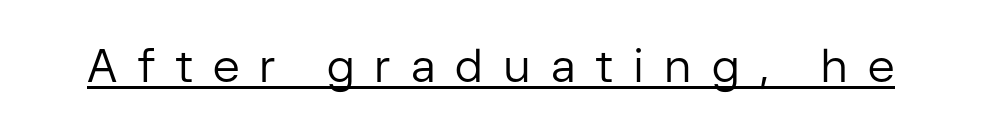
{"serif": "no", "italic": "no", "bold": "no", "weight": "regular", "width": "normal", "stroke_contrast": "low", "x_height": "medium", "monospaced": "no", "underline": "yes", "letter_spacing": "wide", "letter_spacing_em": 0.43, "glyph_px": 46}
